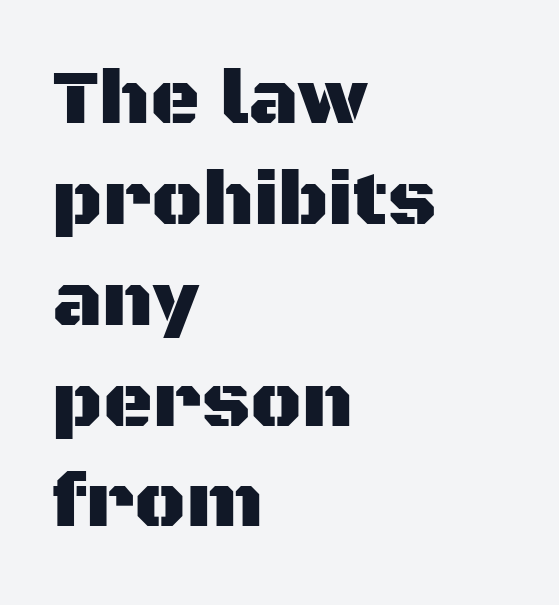
The image shows 77 px sans-serif type, upright; set left-aligned, normal line spacing (1.31x), normal letter spacing, not underlined; medium stroke contrast and a large x-height.
